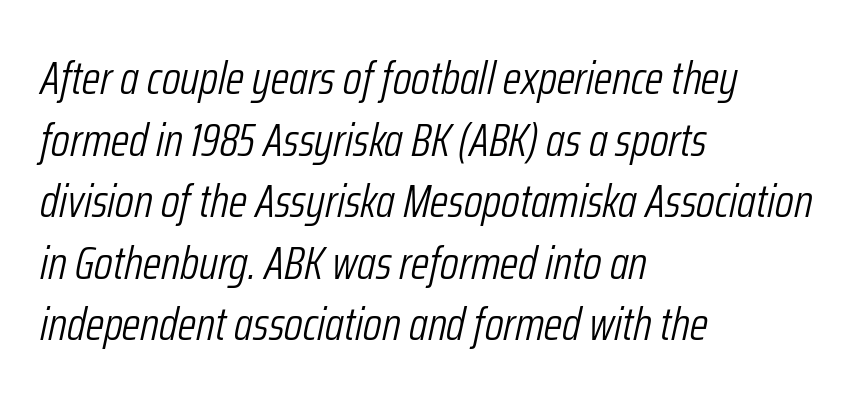
These lines stack with their left ends in a neat column. Compared with a typical body face, this is equally light or lighter still. Summary of vertical rhythm: regular, with standard interline spacing. The foot of each line stays bare and open. Is the type slanted? Yes — the strokes lean at a clear angle. Looks like regular typesetting: each glyph gets only the width it needs.
